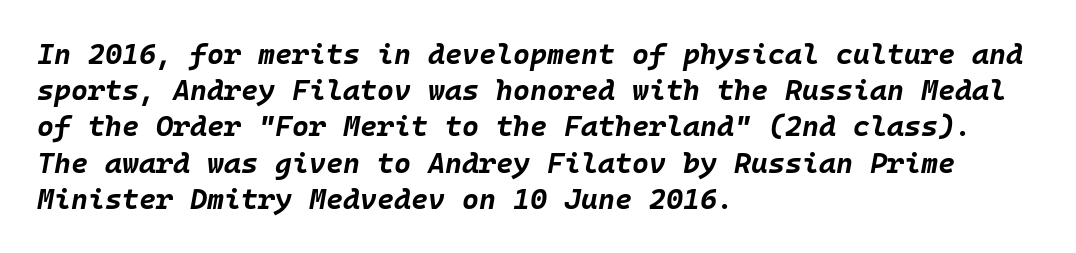
{"italic": "yes", "lean": "right", "slant_degrees": 10, "bold": "yes", "weight": "bold", "width": "normal", "stroke_contrast": "low", "x_height": "large", "monospaced": "yes", "underline": "no", "align": "left", "line_spacing": "normal", "line_spacing_ratio": 1.25, "letter_spacing": "normal", "letter_spacing_em": 0.0, "glyph_px": 29}
